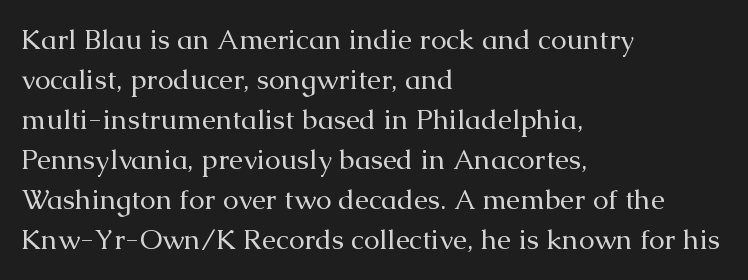
Q: Is the text bold? A: No.
Q: Is the text italic (slanted)? A: No, it is upright.
Q: Is the typeface a serif or a sans-serif typeface? A: Serif.
Q: Is the text underlined? A: No.
Q: How is the paragraph aligned? A: Left-aligned.
Q: Is the spacing between letters normal or unusually wide? A: Normal.
Q: Is the spacing between lines tight, normal or loose? A: Normal.
Q: Width (condensed, normal, or wide)? A: Normal.
Q: Stroke contrast? A: Medium.
Q: x-height? A: Medium.
Q: Monospaced? A: No.
